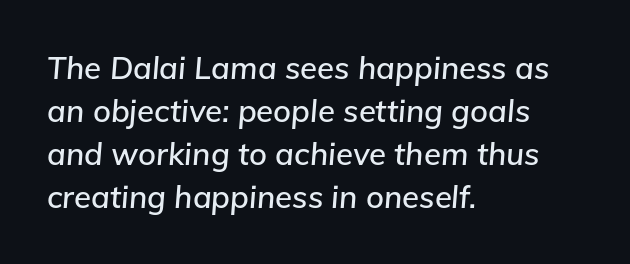
The image shows 31 px text type, italic (leaning right); set left-aligned, normal line spacing (1.39x), normal letter spacing, not underlined; low stroke contrast and a medium x-height.
